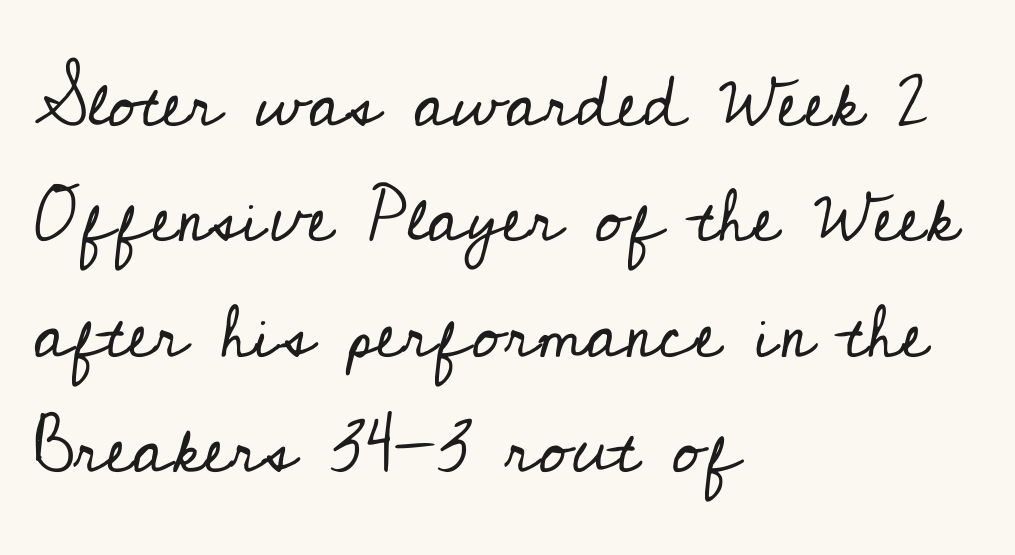
Rule under the text: the space is simply empty. The face used here is rendered with its standard letterfit. Heaviness? Minimal to ordinary, like unemphasized prose. These lines sit exactly where default settings would place them. The text was rendered using a seriffed face with decorative stroke endings.
